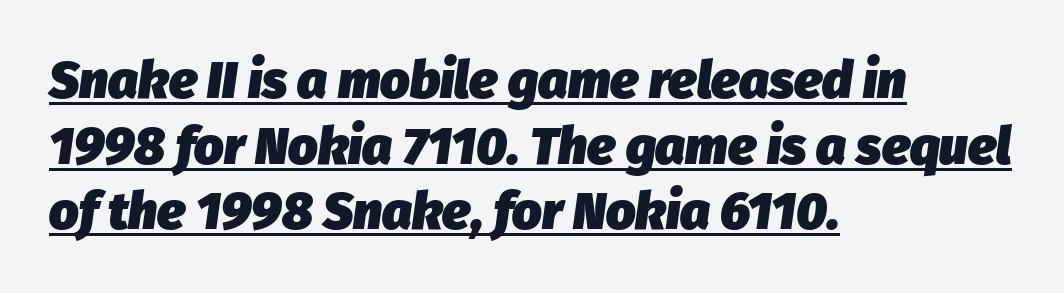
The image shows 52 px heavy type, italic (leaning right); set left-aligned, normal line spacing (1.26x), normal letter spacing, underlined; low stroke contrast and a medium x-height.
